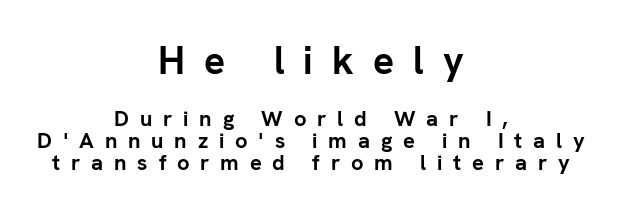
{"serif": "no", "italic": "no", "bold": "yes", "weight": "semibold", "width": "normal", "stroke_contrast": "low", "x_height": "medium", "monospaced": "no", "underline": "no", "align": "center", "line_spacing": "tight", "line_spacing_ratio": 0.98, "letter_spacing": "wide", "letter_spacing_em": 0.49, "larger_block": "first", "size_ratio": 1.77, "glyph_px": 39}
